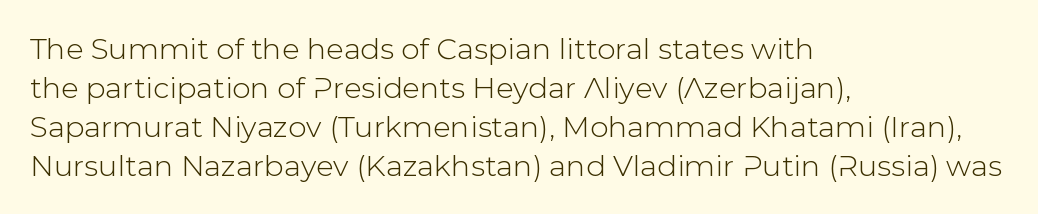
The image shows 29 px sans-serif type, upright; set left-aligned, normal line spacing (1.34x), normal letter spacing, not underlined; low stroke contrast and a medium x-height.
